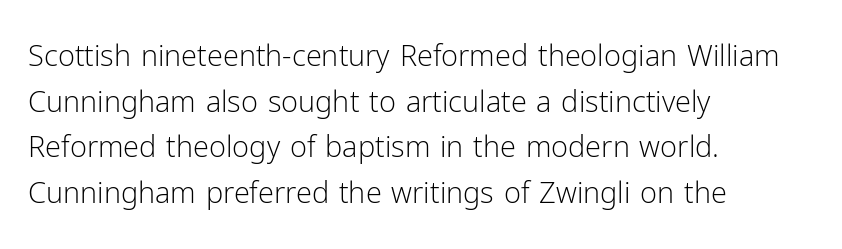
{"serif": "no", "italic": "no", "bold": "no", "weight": "light", "width": "normal", "stroke_contrast": "low", "x_height": "medium", "monospaced": "no", "underline": "no", "align": "left", "line_spacing": "normal", "line_spacing_ratio": 1.57, "letter_spacing": "normal", "letter_spacing_em": 0.0, "glyph_px": 29}
